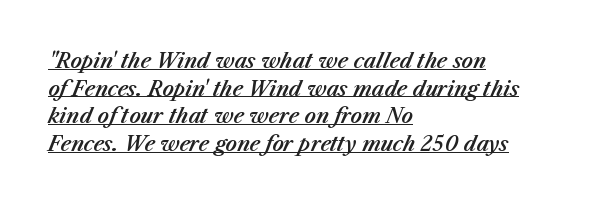
The image shows 20 px text type, italic (leaning right); set left-aligned, normal line spacing (1.38x), normal letter spacing, underlined.
